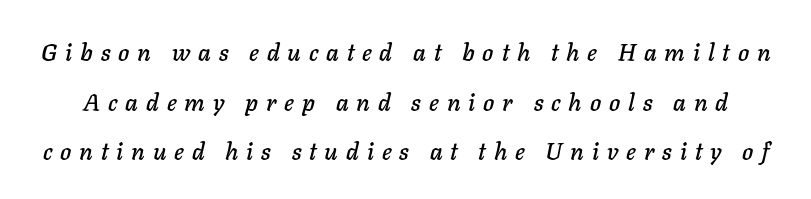
The image shows 24 px text type, italic (leaning right); set loose line spacing (2.07x), unusually wide letter spacing (+0.33 em), not underlined.
